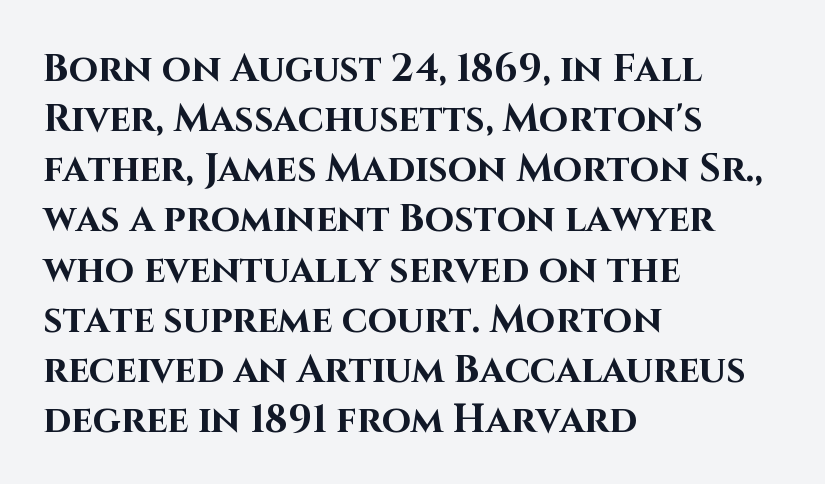
Tall strokes in this sample are plumb rather than angled. Bare-footed words on every line. Plenty of ink on the page — the face is bold. What kind of face is this? One without serifs — a sans. The vertical gap from one line to the next is medium. Short and long lines alike share a common starting point at left.
